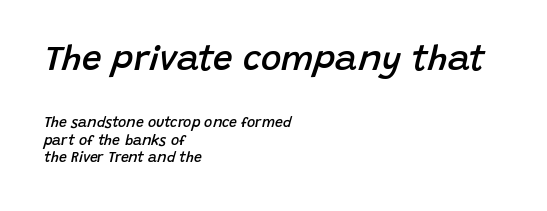
Caption: semibold face, moderately heavy strokes. These two chunks differ in scale, with the top chunk taking the larger measure. The passage shown leans; its letterforms are oblique. If you drew a ruler down the left edge, every line would touch it. Short note: letters normally spaced. The string is rendered with underlining switched off.
